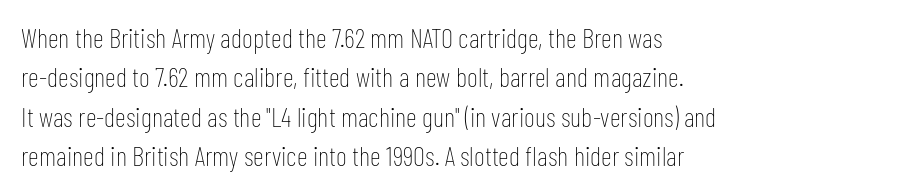
{"italic": "no", "bold": "no", "underline": "no", "align": "left", "line_spacing": "normal", "line_spacing_ratio": 1.46, "letter_spacing": "normal", "letter_spacing_em": 0.0, "glyph_px": 27}
